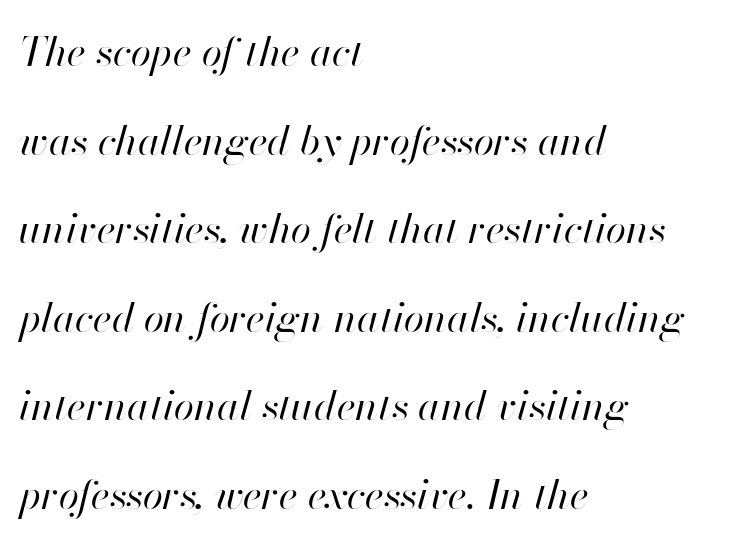
Q: Is the text bold? A: No.
Q: Is the text italic (slanted)? A: Yes, it leans right by about 13 degrees.
Q: Is the text underlined? A: No.
Q: How is the paragraph aligned? A: Left-aligned.
Q: Is the spacing between letters normal or unusually wide? A: Normal.
Q: Is the spacing between lines tight, normal or loose? A: Loose.
Q: Width (condensed, normal, or wide)? A: Normal.
Q: Stroke contrast? A: High.
Q: x-height? A: Small.
Q: Monospaced? A: No.
